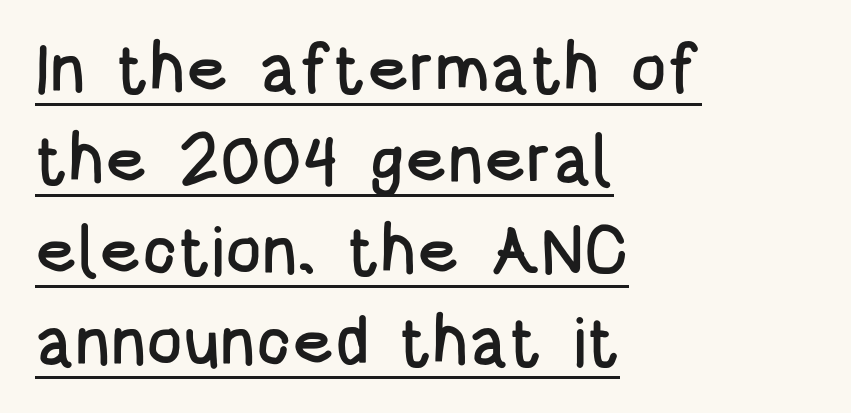
The image shows 68 px condensed sans-serif type, upright; set left-aligned, normal line spacing (1.34x), normal letter spacing, underlined; low stroke contrast and a large x-height.
